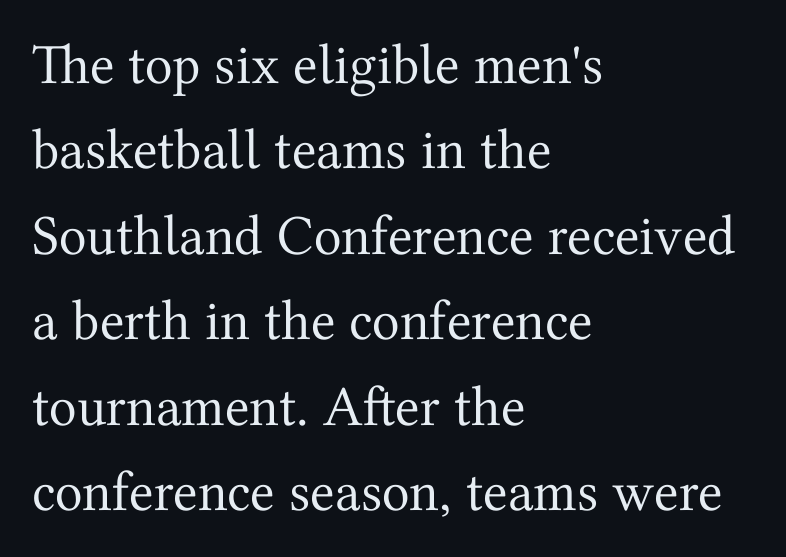
The image shows 57 px regular-weight serif type, upright; set left-aligned, normal line spacing (1.5x), normal letter spacing, not underlined; medium stroke contrast and a medium x-height.
